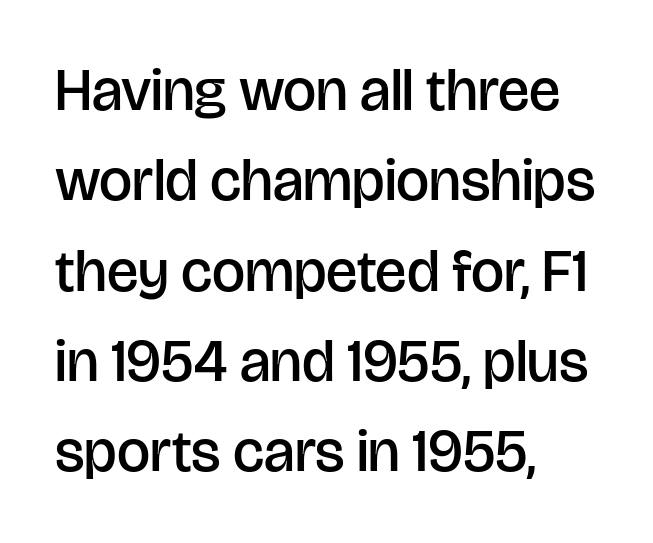
Which margin do the lines hug? The left one — the right edge is uneven. This is sans-serif lettering, the kind often seen on screens and signage. In terms of letterspacing, this is plain default setting. The passage shown is typed in a proportional face where columns would drift. Notice the strokes are somewhat thickened but not fully heavy: this is a semibold. The space directly below the letters is spotless.
